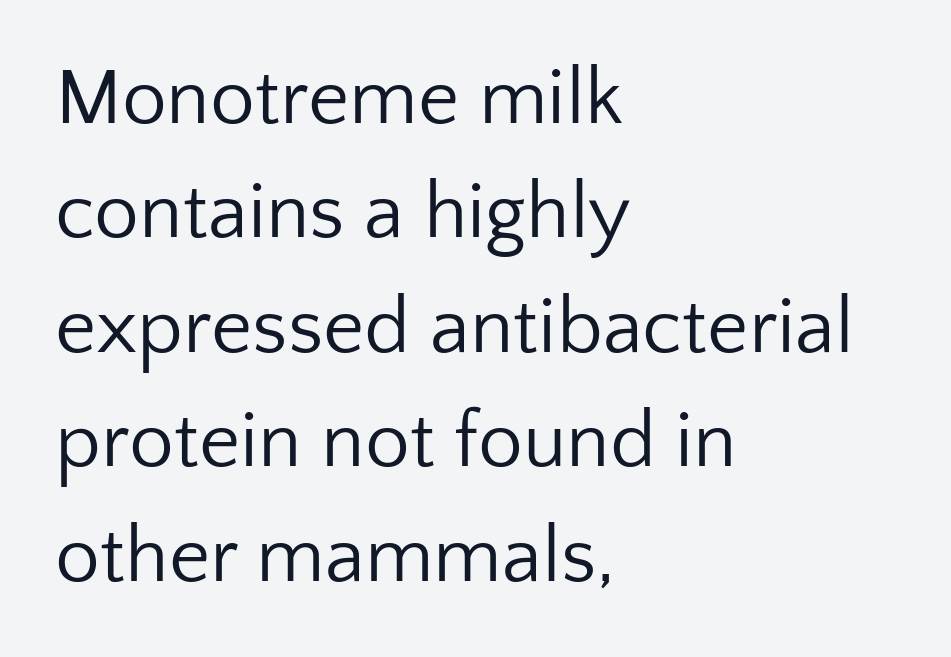
The image shows 80 px regular-weight sans-serif type, upright; set left-aligned, normal line spacing (1.43x), normal letter spacing, not underlined; low stroke contrast and a medium x-height.
